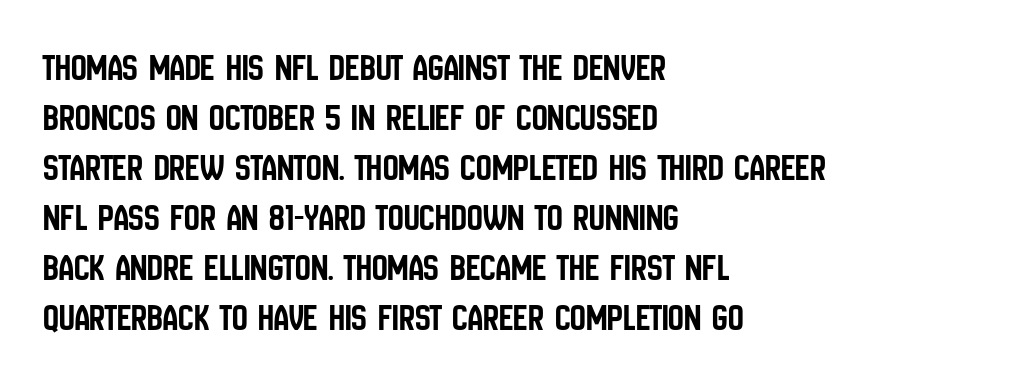
Character widths vary here, with narrow letters taking less room than wide ones. In terms of letterform style, serifs are entirely absent. The words here are not underlined. If you measured baseline to baseline, you'd find a middling distance. Horizontal alignment here is leftward, the default for most running prose. Notice how the stems are strictly vertical — no italics here.
